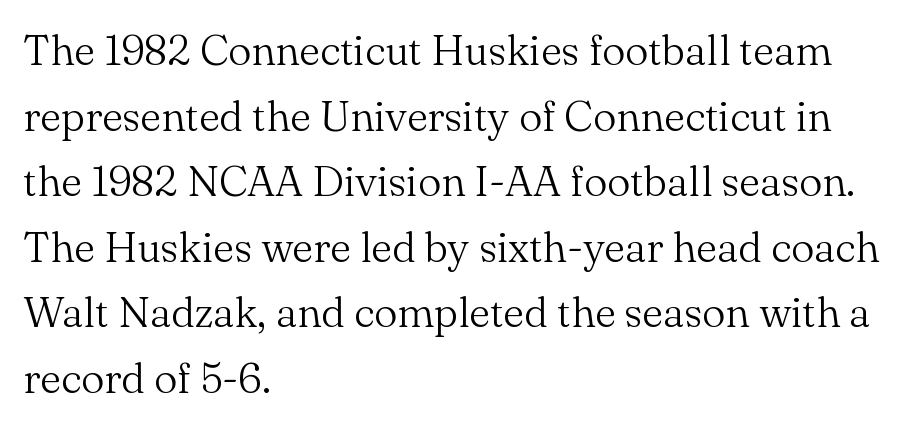
Left-aligned paragraph, ragged on the right. Reading down the column, the eye jumps a familiar distance to each next line. The designer went with a serif here, giving each stem small feet. The typesetting does not lean heavy: it is not bold. Note the varied advance widths — an 'i' is clearly narrower than an 'm'.
